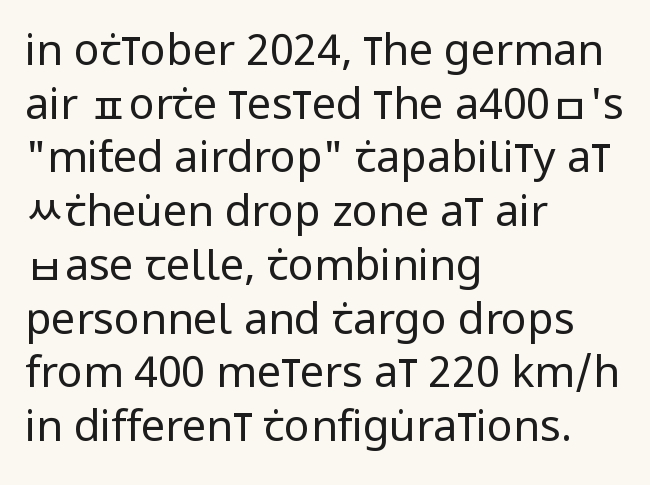
Nothing sits at the stroke ends, so this counts as sans-serif. Stroke thickness stays within the range of a standard reading face or lighter. Here the glyphs are tracked normally, forming tight word shapes. The words here are not underlined.
